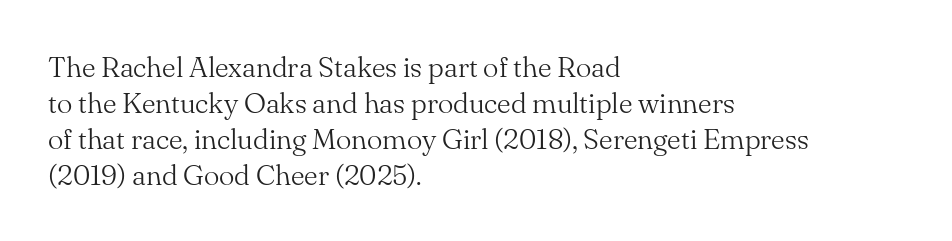
Q: Is the text bold? A: No.
Q: Is the text italic (slanted)? A: No, it is upright.
Q: Is the typeface a serif or a sans-serif typeface? A: Serif.
Q: Is the text underlined? A: No.
Q: How is the paragraph aligned? A: Left-aligned.
Q: Is the spacing between letters normal or unusually wide? A: Normal.
Q: Width (condensed, normal, or wide)? A: Normal.
Q: Stroke contrast? A: Medium.
Q: x-height? A: Small.
Q: Monospaced? A: No.
